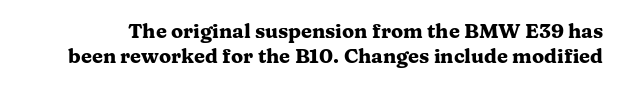
The line texture is even and compact thanks to regular tracking. Vertical spacing — default. Does the lettering tilt? It doesn't — this is upright. Weight: bold. Decoration check: the copy has no underline.
